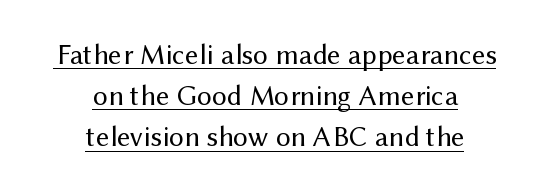
Q: Is the text bold? A: No.
Q: Is the text italic (slanted)? A: No, it is upright.
Q: Is the typeface a serif or a sans-serif typeface? A: Sans-serif.
Q: Is the text underlined? A: Yes.
Q: How is the paragraph aligned? A: Centered.
Q: Is the spacing between letters normal or unusually wide? A: Normal.
Q: Is the spacing between lines tight, normal or loose? A: Normal.
Q: Width (condensed, normal, or wide)? A: Normal.
Q: Stroke contrast? A: Medium.
Q: x-height? A: Medium.
Q: Monospaced? A: No.
